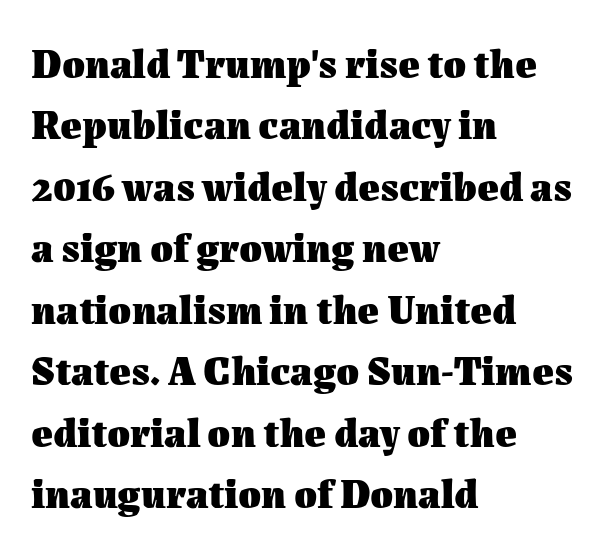
Q: Is the text bold? A: Yes.
Q: Is the text italic (slanted)? A: No, it is upright.
Q: Is the text underlined? A: No.
Q: How is the paragraph aligned? A: Left-aligned.
Q: Is the spacing between letters normal or unusually wide? A: Normal.
Q: Is the spacing between lines tight, normal or loose? A: Normal.
Q: Width (condensed, normal, or wide)? A: Normal.
Q: Stroke contrast? A: Medium.
Q: x-height? A: Medium.
Q: Monospaced? A: No.
